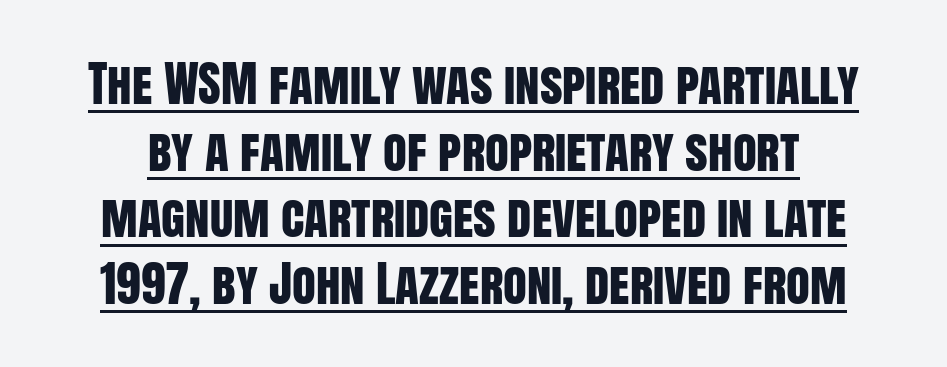
The image shows 49 px condensed sans-serif type, upright; set normal line spacing (1.36x), normal letter spacing, underlined; low stroke contrast and a large x-height.
